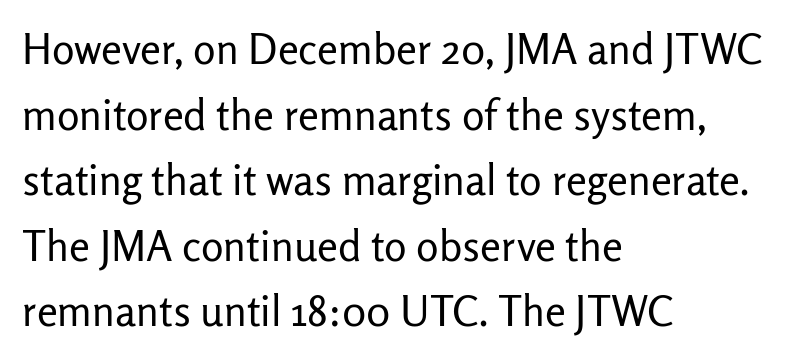
The image shows 42 px regular-weight sans-serif type, upright; set left-aligned, normal line spacing (1.56x), normal letter spacing, not underlined; low stroke contrast and a medium x-height.
